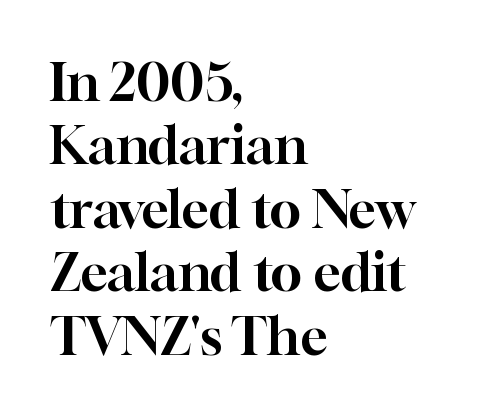
{"serif": "yes", "italic": "no", "width": "normal", "stroke_contrast": "high", "x_height": "medium", "monospaced": "no", "underline": "no", "align": "left", "line_spacing_ratio": 1.22, "letter_spacing": "normal", "letter_spacing_em": 0.0, "glyph_px": 52}
